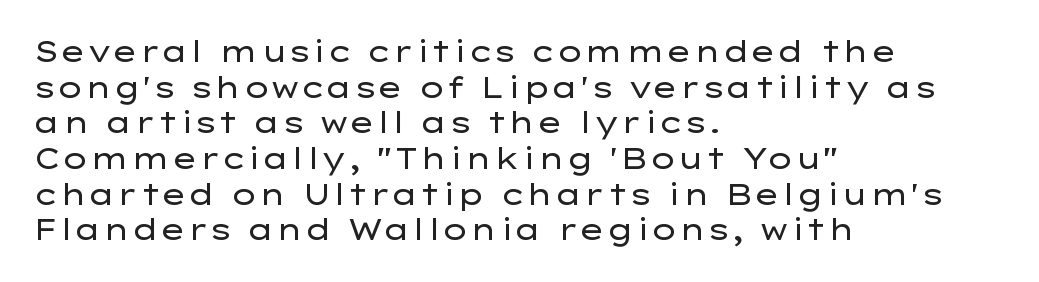
The image shows 29 px regular-weight, wide sans-serif type, upright; set left-aligned, line spacing 1.23x, normal letter spacing, not underlined; low stroke contrast and a medium x-height.
